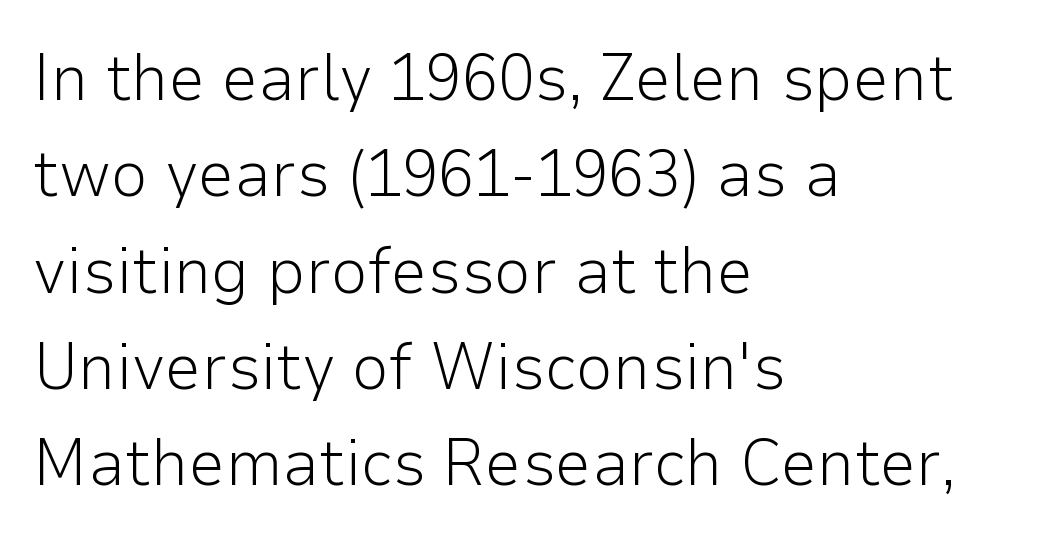
{"serif": "no", "italic": "no", "bold": "no", "weight": "light", "width": "normal", "stroke_contrast": "low", "x_height": "medium", "monospaced": "no", "underline": "no", "align": "left", "line_spacing": "normal", "line_spacing_ratio": 1.46, "letter_spacing": "normal", "letter_spacing_em": 0.0, "glyph_px": 66}
